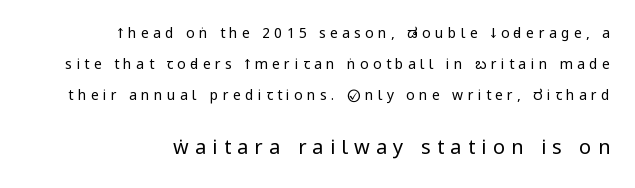
Q: Is the text bold? A: No.
Q: Is the text italic (slanted)? A: No, it is upright.
Q: Is the text underlined? A: No.
Q: How is the paragraph aligned? A: Right-aligned.
Q: Is the spacing between letters normal or unusually wide? A: Unusually wide.
Q: Is the spacing between lines tight, normal or loose? A: Loose.
Q: Which block of text is set in a larger size, the first (top) or the second (bottom)? A: The second (bottom) one.
